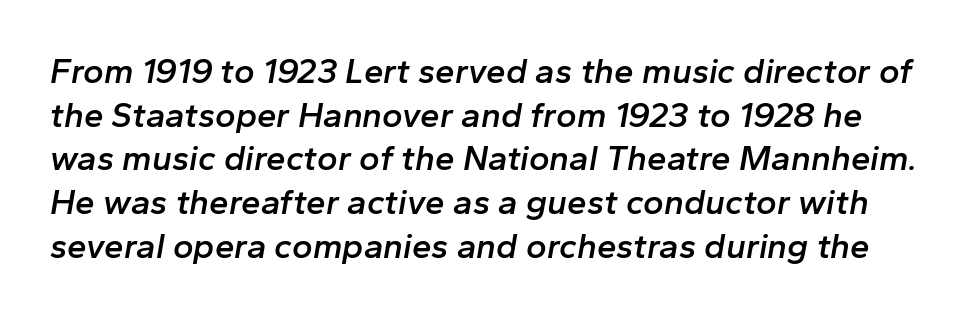
Q: Is the text bold? A: Semi-bold.
Q: Is the text italic (slanted)? A: Yes, it leans right by about 10 degrees.
Q: Is the text underlined? A: No.
Q: Is the spacing between letters normal or unusually wide? A: Normal.
Q: Is the spacing between lines tight, normal or loose? A: Normal.
Q: Width (condensed, normal, or wide)? A: Normal.
Q: Stroke contrast? A: Low.
Q: x-height? A: Medium.
Q: Monospaced? A: No.
